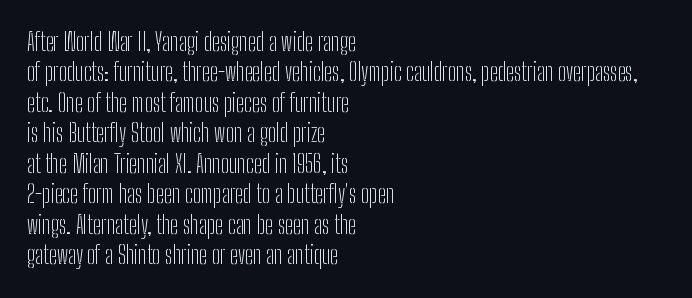
The image shows 24 px text type, upright; set left-aligned, normal line spacing (1.27x), normal letter spacing, not underlined.
